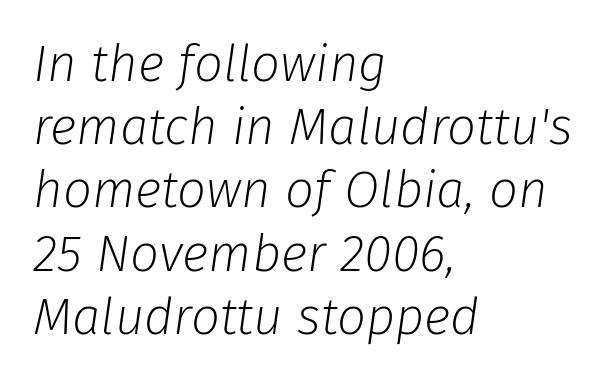
Does extra space separate the letters? No, they use regular spacing. There's an unmistakable incline to the writing here. Weight: regular or lighter. The letters advance in unequal steps, a hallmark of proportional type. Typeset ragged right — the left edge is the straight one. Honestly, there is no underline to notice here at all.
